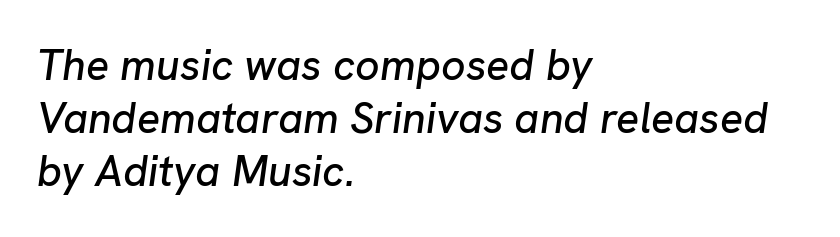
The image shows 43 px text type, italic (leaning right); set left-aligned, line spacing 1.23x, normal letter spacing, not underlined; low stroke contrast and a medium x-height.
